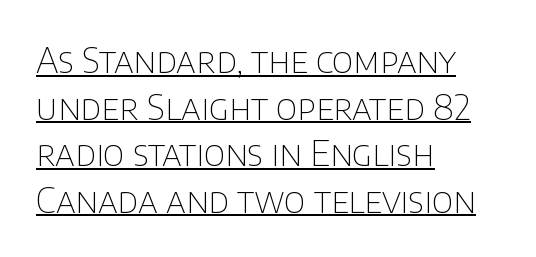
{"serif": "no", "italic": "no", "bold": "no", "weight": "thin", "width": "normal", "stroke_contrast": "low", "x_height": "large", "monospaced": "no", "underline": "yes", "align": "left", "line_spacing": "normal", "line_spacing_ratio": 1.33, "letter_spacing": "normal", "letter_spacing_em": 0.0, "glyph_px": 35}
